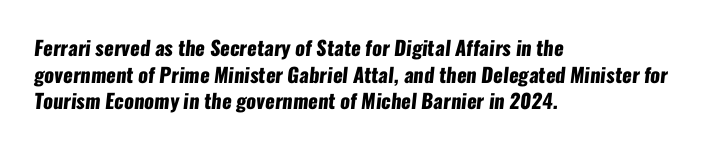
The image shows 20 px bold type; set left-aligned, normal line spacing (1.33x), normal letter spacing, not underlined.
